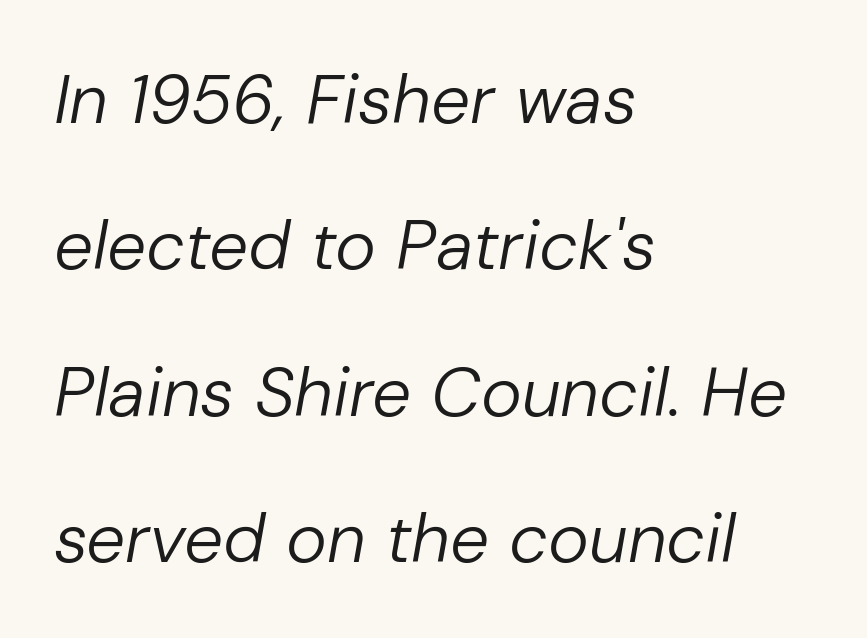
{"italic": "yes", "lean": "right", "slant_degrees": 10, "bold": "no", "weight": "regular", "width": "normal", "stroke_contrast": "low", "x_height": "medium", "monospaced": "no", "underline": "no", "align": "left", "line_spacing": "loose", "line_spacing_ratio": 2.12, "letter_spacing": "normal", "letter_spacing_em": 0.0, "glyph_px": 69}
